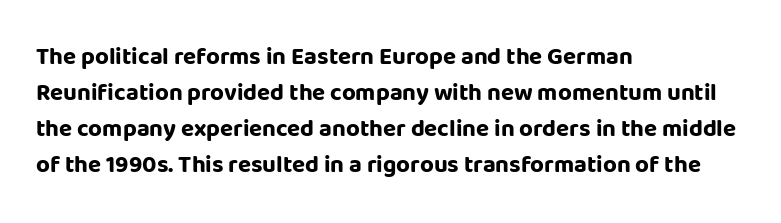
These lines are set flush left with a ragged right edge. Upright lettering throughout. Compared with typical body copy, the letter spacing here is the same. The line-height multiplier appears to be the usual default.
